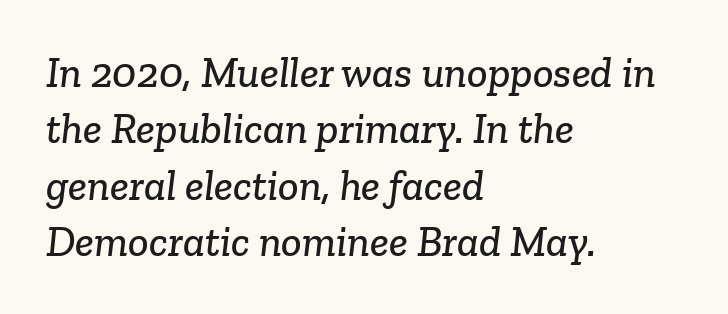
Q: Is the typeface a serif or a sans-serif typeface? A: Serif.
Q: Is the text underlined? A: No.
Q: How is the paragraph aligned? A: Left-aligned.
Q: Is the spacing between letters normal or unusually wide? A: Normal.
Q: Is the spacing between lines tight, normal or loose? A: Normal.
Q: Width (condensed, normal, or wide)? A: Normal.
Q: Stroke contrast? A: Low.
Q: x-height? A: Medium.
Q: Monospaced? A: No.
